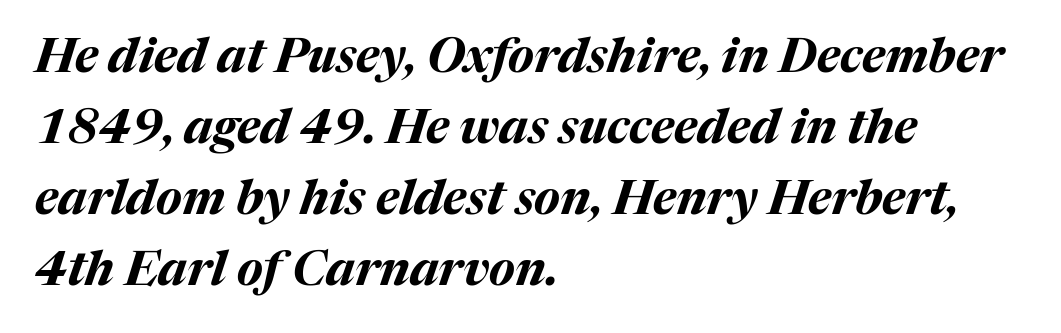
Just letters on the line, the space beneath them empty. Normally led — the rows are evenly, conventionally spaced. Each letter keeps its own natural width here, so spacing adapts to shape. Style check: oblique.
